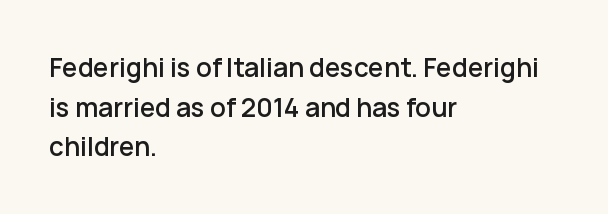
{"italic": "no", "underline": "no", "align": "left", "line_spacing": "normal", "line_spacing_ratio": 1.52, "letter_spacing": "normal", "letter_spacing_em": 0.0, "glyph_px": 26}
